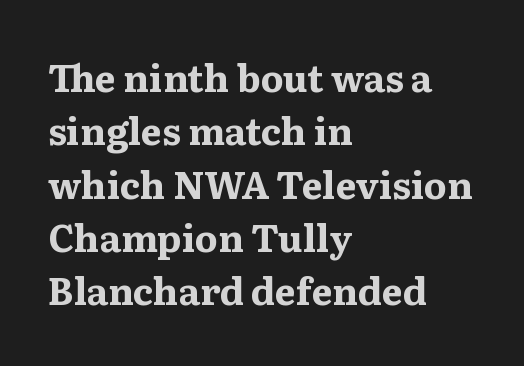
{"serif": "yes", "italic": "no", "bold": "yes", "weight": "bold", "width": "wide", "stroke_contrast": "medium", "x_height": "medium", "monospaced": "no", "underline": "no", "align": "left", "line_spacing": "normal", "line_spacing_ratio": 1.44, "letter_spacing": "normal", "letter_spacing_em": 0.0, "glyph_px": 37}
